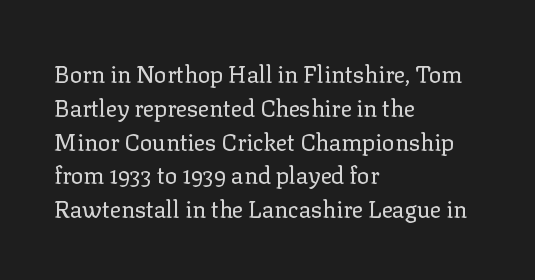
Just letters on the line, the space beneath them empty. Evenly set lines give the paragraph a standard silhouette. Heft: none added — not bold. Notice how the passage keeps a crisp vertical edge on the left only. No extra tracking has been applied to these lines. A roman cut, with each character standing at attention.
